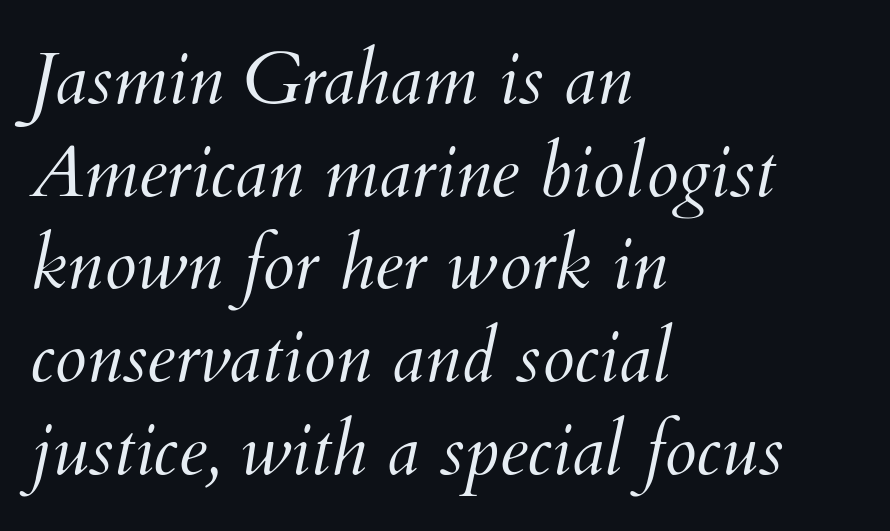
The zone under the glyphs is completely vacant. A typesetter would call this zero additional tracking. Summary of vertical rhythm: regular, with standard interline spacing. The lettering tilts uniformly, giving the passage an italic look. Counters stay open thanks to moderate or lighter strokes.
